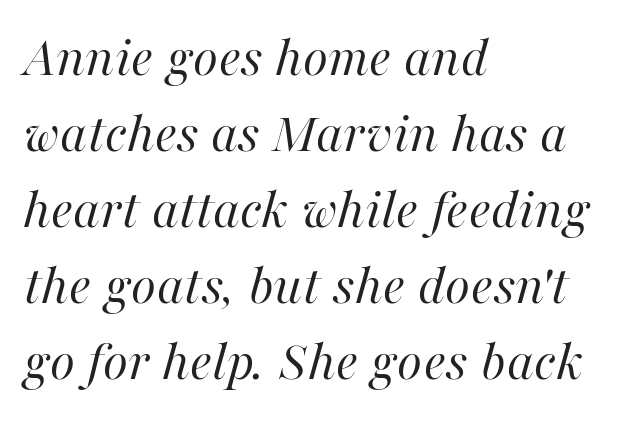
Q: Is the text bold? A: No.
Q: Is the text italic (slanted)? A: Yes, it leans right by about 16 degrees.
Q: Is the text underlined? A: No.
Q: How is the paragraph aligned? A: Left-aligned.
Q: Is the spacing between letters normal or unusually wide? A: Normal.
Q: Is the spacing between lines tight, normal or loose? A: Normal.
Q: Width (condensed, normal, or wide)? A: Normal.
Q: Stroke contrast? A: High.
Q: x-height? A: Medium.
Q: Monospaced? A: No.
